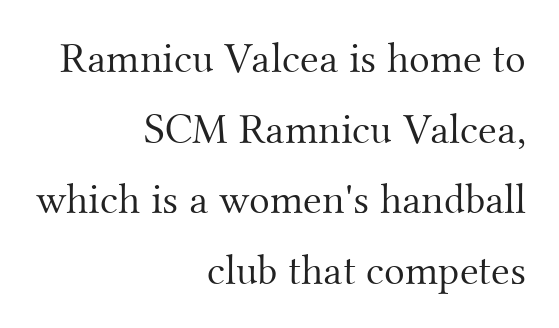
The font family rendered here belongs to the serif group. Italic: no, the glyphs are upright roman. Each new line begins a customary step beneath the previous one. Between one letter and the next there's only the usual sliver of space.
